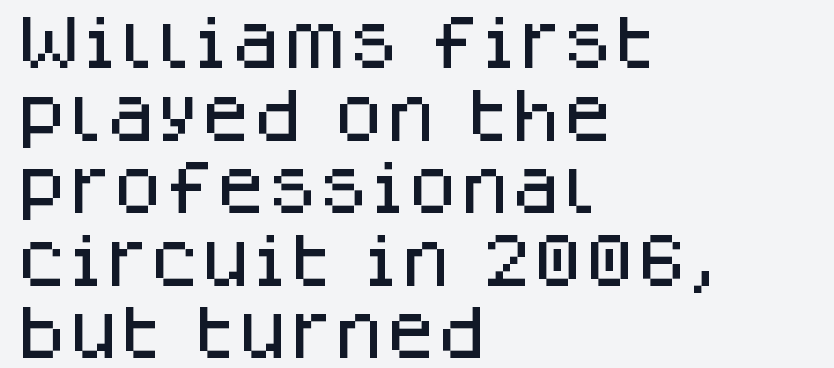
The compositor pushed each line to the left boundary. Words float on clear page, feet unadorned. Check where the strokes stop: nothing finishes them off — pure sans. Tracking value appears to be zero — textbook default spacing.
